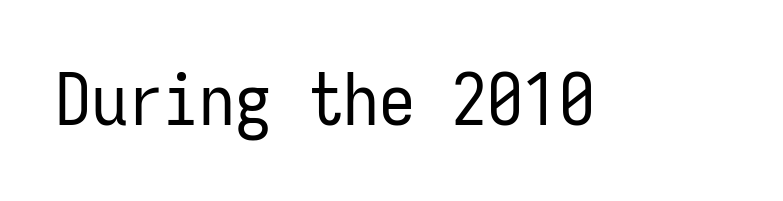
{"serif": "no", "italic": "no", "bold": "no", "weight": "regular", "width": "condensed", "stroke_contrast": "low", "x_height": "medium", "monospaced": "yes", "underline": "no", "letter_spacing": "normal", "letter_spacing_em": 0.0, "glyph_px": 72}
